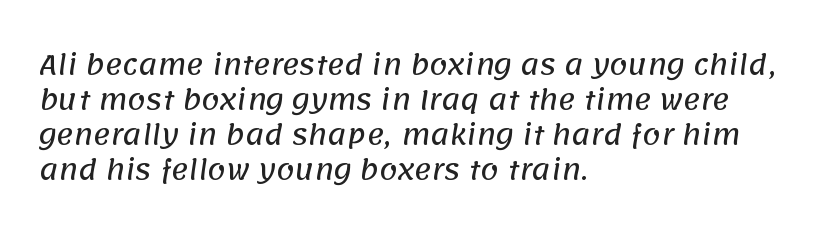
A classic flush-left, rag-right setting is used for this passage. Each word holds together tightly as a unit, with standard inter-letter gaps. The block of text has a typical density, with ordinary space between rows. A clean baseline with only descenders dipping below it.
